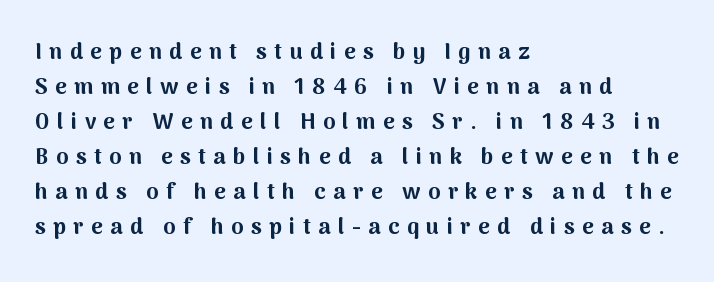
Every row of glyphs begins at an identical x-position on the left. The rendering inserts visible extra space after every character. Normally led — the rows are evenly, conventionally spaced. Any mark beneath the type? The region is blank.
